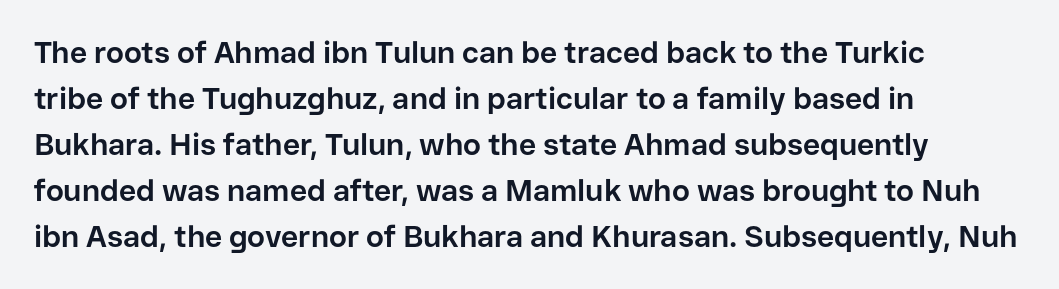
{"serif": "no", "italic": "no", "bold": "yes", "weight": "bold", "width": "normal", "stroke_contrast": "low", "x_height": "medium", "monospaced": "no", "underline": "no", "align": "left", "line_spacing": "normal", "line_spacing_ratio": 1.53, "letter_spacing": "normal", "letter_spacing_em": 0.0, "glyph_px": 30}
